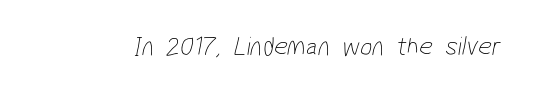
Q: Is the text bold? A: No.
Q: Is the text underlined? A: No.
Q: Is the spacing between letters normal or unusually wide? A: Normal.
